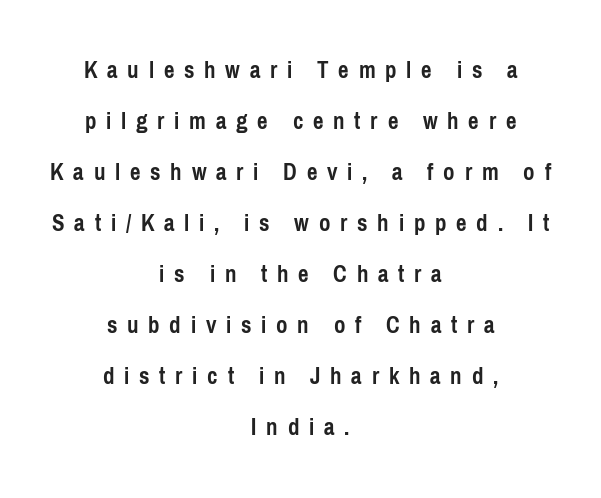
Q: Is the text bold? A: Yes.
Q: Is the text italic (slanted)? A: No, it is upright.
Q: Is the text underlined? A: No.
Q: How is the paragraph aligned? A: Centered.
Q: Is the spacing between letters normal or unusually wide? A: Unusually wide.
Q: Is the spacing between lines tight, normal or loose? A: Loose.
